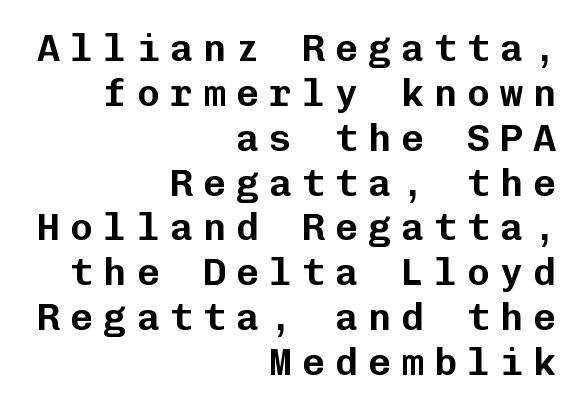
The image shows 38 px sans-serif type, upright, monospaced; set right-aligned, line spacing 1.18x, unusually wide letter spacing (+0.27 em), not underlined; low stroke contrast and a medium x-height.
